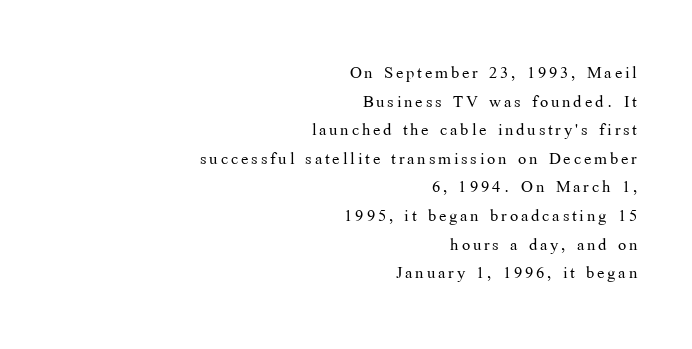
{"italic": "no", "bold": "no", "underline": "no", "align": "right", "line_spacing": "normal", "line_spacing_ratio": 1.3, "glyph_px": 22}
